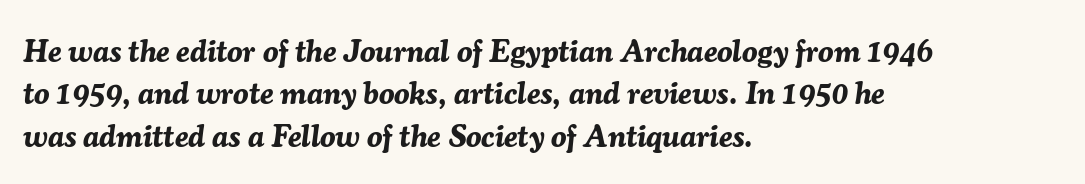
The image shows 31 px bold type, italic (leaning right); set left-aligned, normal line spacing (1.37x), normal letter spacing, not underlined; medium stroke contrast and a medium x-height.
